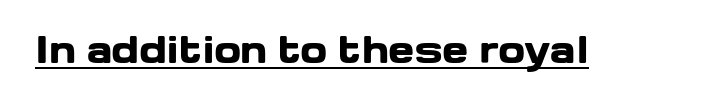
{"serif": "no", "italic": "no", "bold": "yes", "weight": "heavy", "width": "wide", "stroke_contrast": "low", "x_height": "medium", "monospaced": "no", "underline": "yes", "letter_spacing": "normal", "letter_spacing_em": 0.0, "glyph_px": 35}
